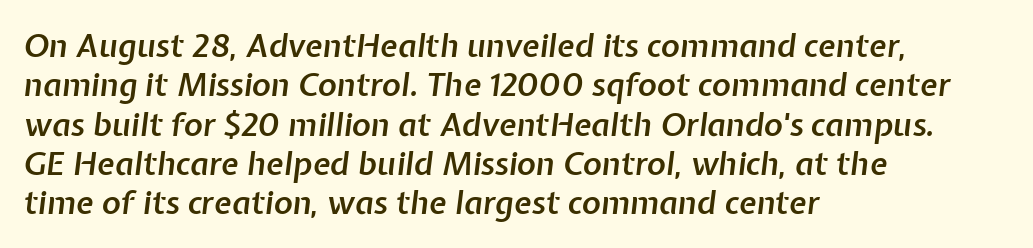
Q: Is the text bold? A: Semi-bold.
Q: Is the text italic (slanted)? A: Yes, it leans right by about 7 degrees.
Q: Is the text underlined? A: No.
Q: How is the paragraph aligned? A: Left-aligned.
Q: Is the spacing between letters normal or unusually wide? A: Normal.
Q: Width (condensed, normal, or wide)? A: Normal.
Q: Stroke contrast? A: Low.
Q: x-height? A: Medium.
Q: Monospaced? A: No.
